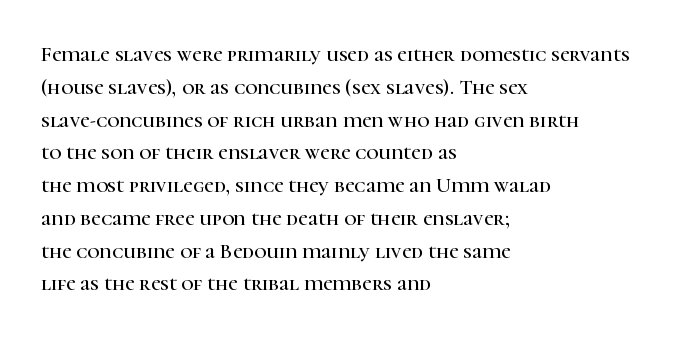
The image shows 21 px text type, upright; set left-aligned, normal line spacing (1.56x), normal letter spacing, not underlined.
